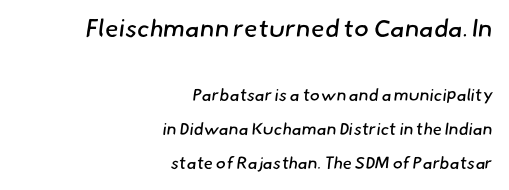
The image shows 25 px text type; set right-aligned, loose line spacing (2.0x), normal letter spacing, not underlined; the first (top) block is 1.47x larger.
